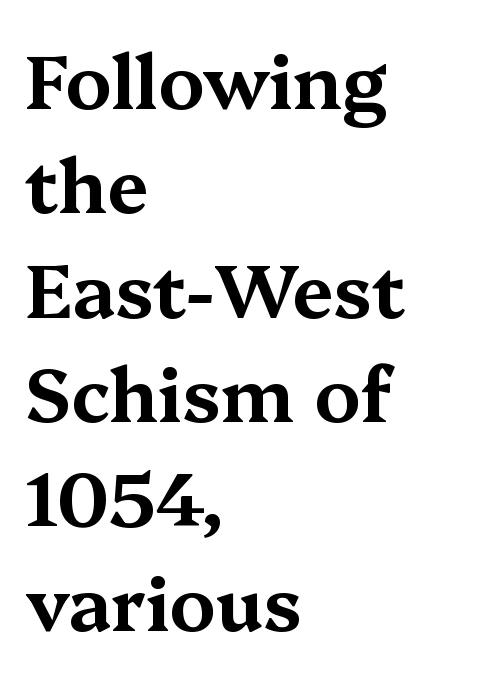
The image shows 74 px wide serif type, upright; set left-aligned, normal line spacing (1.41x), normal letter spacing, not underlined; medium stroke contrast and a medium x-height.
